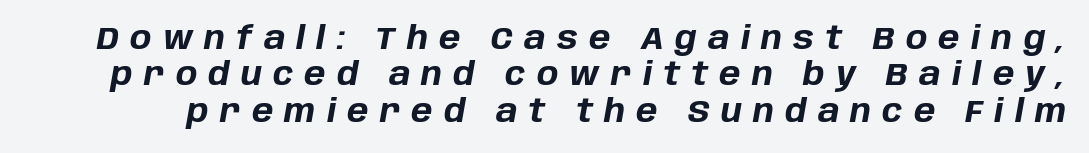
The image shows 32 px bold type, italic (leaning right); set tight line spacing (1.14x), unusually wide letter spacing (+0.35 em), not underlined; low stroke contrast and a large x-height.
